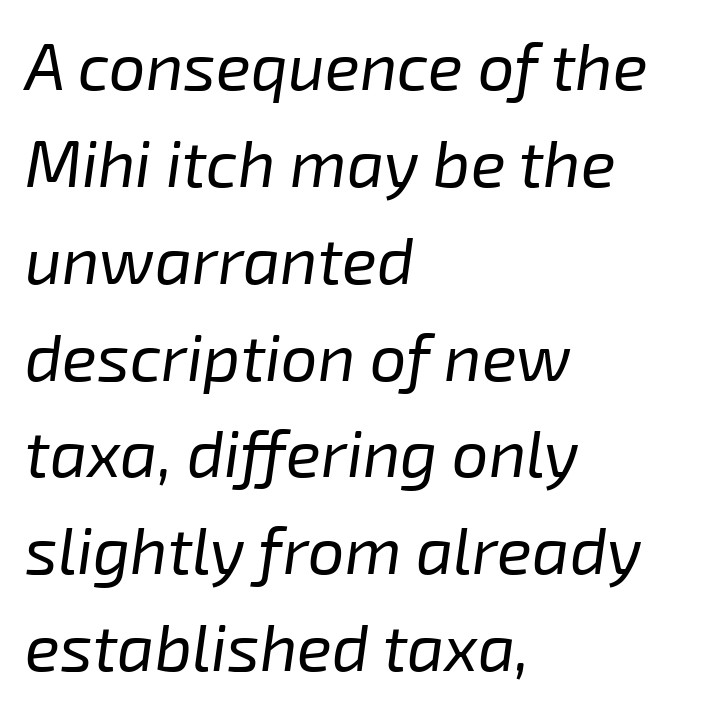
Q: Is the text bold? A: No.
Q: Is the text italic (slanted)? A: Yes, it leans right by about 8 degrees.
Q: Is the text underlined? A: No.
Q: How is the paragraph aligned? A: Left-aligned.
Q: Is the spacing between letters normal or unusually wide? A: Normal.
Q: Is the spacing between lines tight, normal or loose? A: Normal.
Q: Width (condensed, normal, or wide)? A: Normal.
Q: Stroke contrast? A: Low.
Q: x-height? A: Medium.
Q: Monospaced? A: No.
